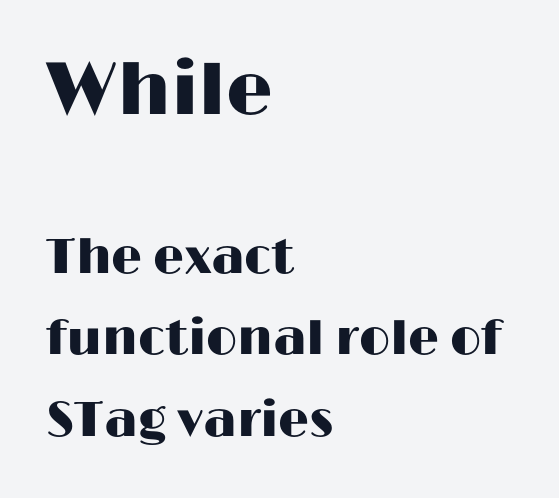
Q: Is the text italic (slanted)? A: No, it is upright.
Q: Is the typeface a serif or a sans-serif typeface? A: Sans-serif.
Q: Is the text underlined? A: No.
Q: How is the paragraph aligned? A: Left-aligned.
Q: Is the spacing between letters normal or unusually wide? A: Normal.
Q: Is the spacing between lines tight, normal or loose? A: Normal.
Q: Which block of text is set in a larger size, the first (top) or the second (bottom)? A: The first (top) one.
Q: Width (condensed, normal, or wide)? A: Wide.
Q: Stroke contrast? A: High.
Q: x-height? A: Medium.
Q: Monospaced? A: No.
